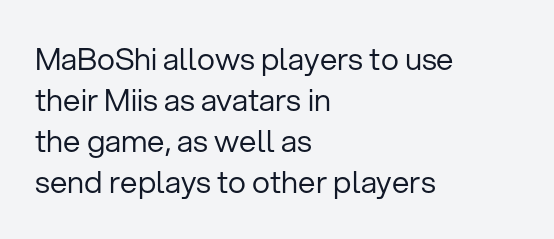
{"serif": "no", "italic": "no", "bold": "no", "weight": "regular", "width": "normal", "stroke_contrast": "low", "x_height": "medium", "monospaced": "no", "underline": "no", "align": "left", "line_spacing": "normal", "line_spacing_ratio": 1.32, "letter_spacing": "normal", "letter_spacing_em": 0.0, "glyph_px": 31}
